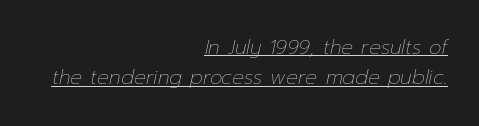
{"italic": "yes", "lean": "right", "slant_degrees": 12, "bold": "no", "underline": "yes", "align": "right", "line_spacing": "normal", "line_spacing_ratio": 1.51, "letter_spacing": "normal", "letter_spacing_em": 0.0, "glyph_px": 20}
